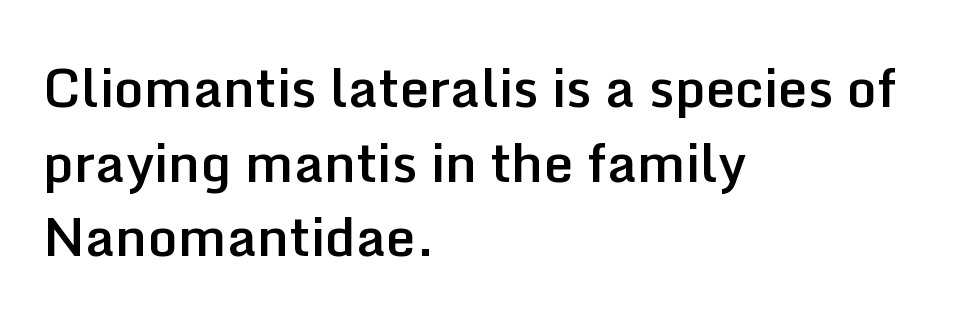
The image shows 53 px semibold sans-serif type, upright; set left-aligned, normal line spacing (1.41x), normal letter spacing, not underlined; low stroke contrast and a medium x-height.
